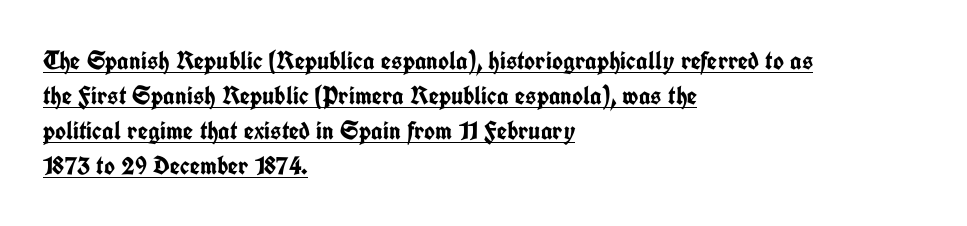
The image shows 26 px bold type, upright; set left-aligned, normal line spacing (1.34x), normal letter spacing, underlined.
